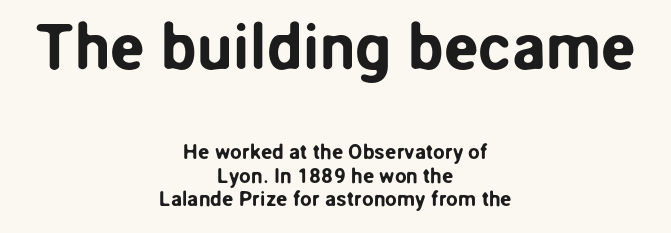
Short note: letters normally spaced. Which of the two is more prominent by size? The first, at the top. Serif or sans? Sans — the stroke terminals are bare. The rendering positions every line midway between the sides.
